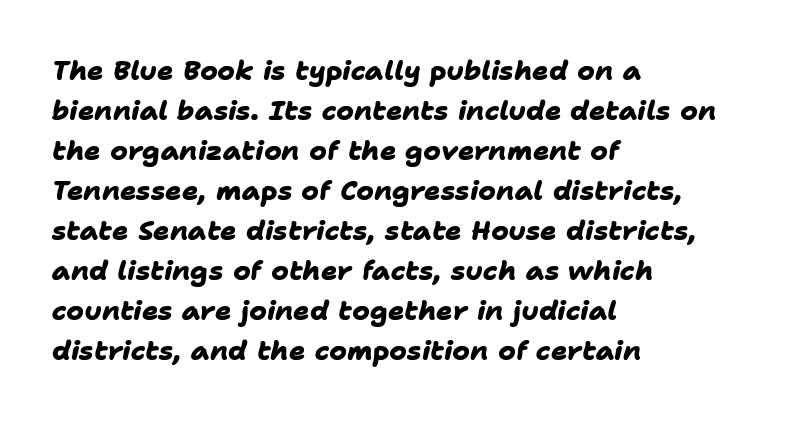
The image shows 27 px bold type; set left-aligned, normal line spacing (1.48x), normal letter spacing, not underlined.
